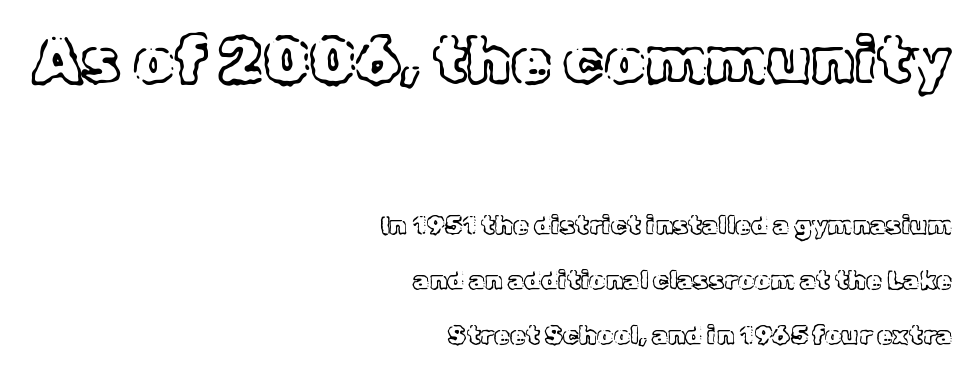
The letters advance in unequal steps, a hallmark of proportional type. A typesetter would mark this as roman, not italic. Visually the block forms a straight wall on the right and a jagged coastline on the left. The designer dialed line spacing up above the default. Reading top to bottom, the characters get smaller at the block break.
